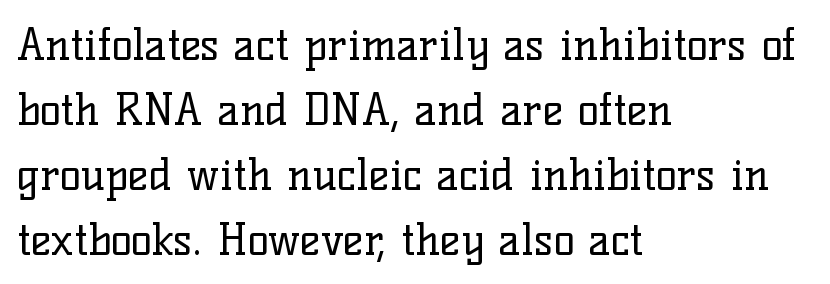
{"serif": "yes", "italic": "no", "bold": "no", "weight": "regular", "width": "normal", "stroke_contrast": "low", "x_height": "medium", "monospaced": "no", "underline": "no", "align": "left", "line_spacing": "normal", "line_spacing_ratio": 1.48, "letter_spacing": "normal", "letter_spacing_em": 0.0, "glyph_px": 44}
